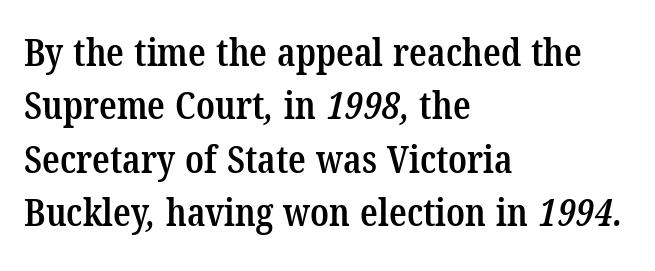
Old-style or modern, the face here clearly has serifs. This sample is left-justified, so line endings fall wherever the words run out. The string is rendered with underlining switched off. Semibold letterforms, between regular and bold.
